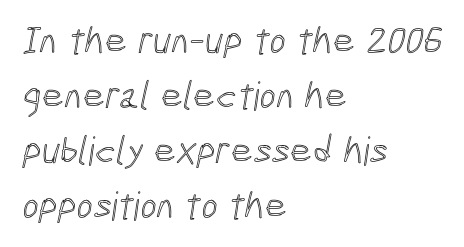
The image shows 39 px condensed type; set left-aligned, normal line spacing (1.41x), normal letter spacing, not underlined; a medium x-height.
